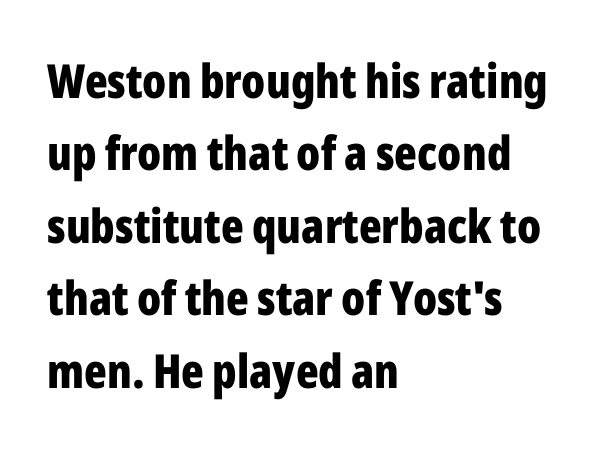
The image shows 47 px bold, condensed sans-serif type, upright; set left-aligned, normal line spacing (1.54x), normal letter spacing, not underlined; low stroke contrast and a medium x-height.
